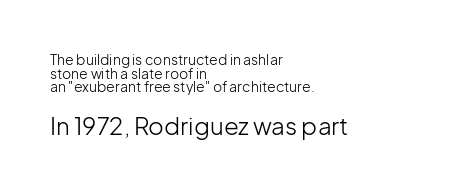
The image shows 24 px text type, upright; set left-aligned, tight line spacing (0.98x), normal letter spacing, not underlined; the second (bottom) block is 1.71x larger.
